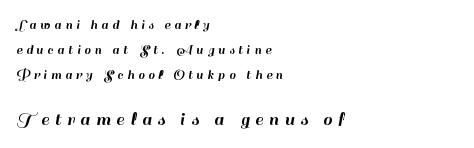
Q: Is the text italic (slanted)? A: Yes.
Q: Is the text underlined? A: No.
Q: How is the paragraph aligned? A: Left-aligned.
Q: Is the spacing between letters normal or unusually wide? A: Unusually wide.
Q: Which block of text is set in a larger size, the first (top) or the second (bottom)? A: The second (bottom) one.
